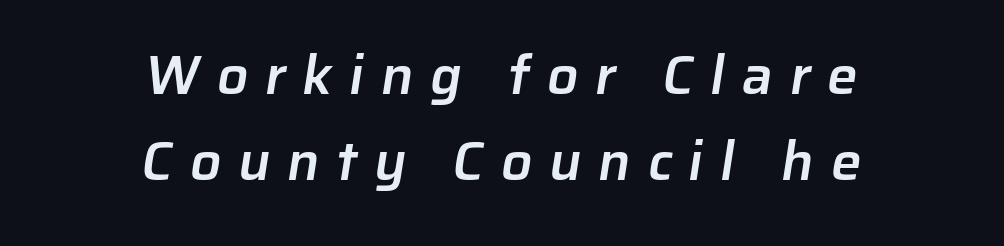
The image shows 55 px semibold sans-serif type; set centered, normal line spacing (1.56x), unusually wide letter spacing (+0.3 em), not underlined; low stroke contrast and a medium x-height.
